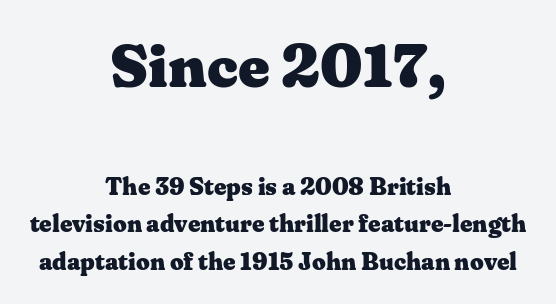
Q: Is the text bold? A: Yes.
Q: Is the text italic (slanted)? A: No, it is upright.
Q: Is the typeface a serif or a sans-serif typeface? A: Serif.
Q: Is the text underlined? A: No.
Q: How is the paragraph aligned? A: Centered.
Q: Is the spacing between letters normal or unusually wide? A: Normal.
Q: Is the spacing between lines tight, normal or loose? A: Normal.
Q: Which block of text is set in a larger size, the first (top) or the second (bottom)? A: The first (top) one.
Q: Width (condensed, normal, or wide)? A: Wide.
Q: Stroke contrast? A: Medium.
Q: x-height? A: Medium.
Q: Monospaced? A: No.
